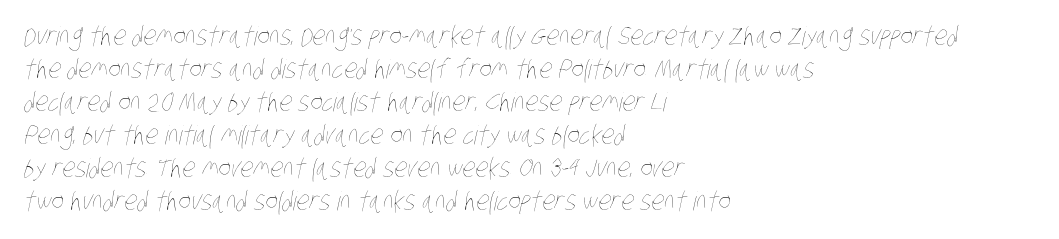
Q: Is the text bold? A: No.
Q: Is the text underlined? A: No.
Q: How is the paragraph aligned? A: Left-aligned.
Q: Is the spacing between letters normal or unusually wide? A: Normal.
Q: Is the spacing between lines tight, normal or loose? A: Normal.
